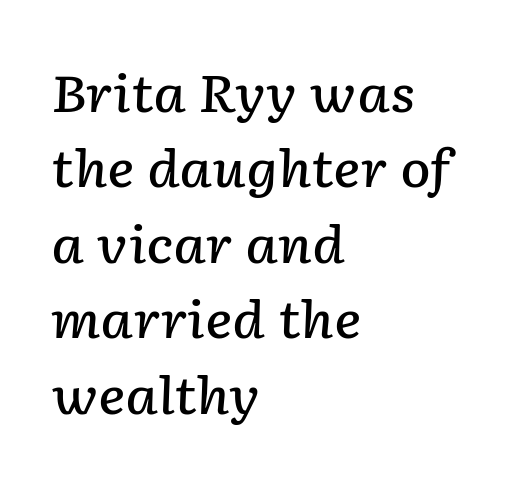
Q: Is the text bold? A: Semi-bold.
Q: Is the text italic (slanted)? A: Yes, it leans right by about 2 degrees.
Q: Is the text underlined? A: No.
Q: How is the paragraph aligned? A: Left-aligned.
Q: Is the spacing between letters normal or unusually wide? A: Normal.
Q: Is the spacing between lines tight, normal or loose? A: Normal.
Q: Width (condensed, normal, or wide)? A: Normal.
Q: Stroke contrast? A: Low.
Q: x-height? A: Medium.
Q: Monospaced? A: No.
